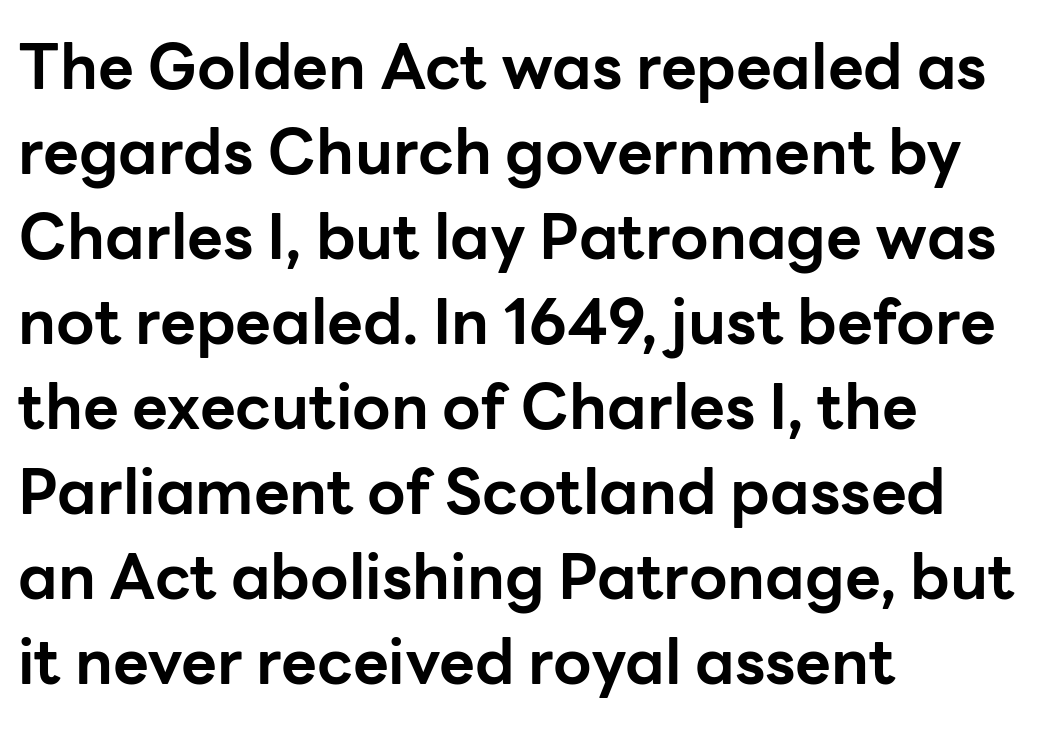
Q: Is the text bold? A: Yes.
Q: Is the text italic (slanted)? A: No, it is upright.
Q: Is the typeface a serif or a sans-serif typeface? A: Sans-serif.
Q: Is the text underlined? A: No.
Q: How is the paragraph aligned? A: Left-aligned.
Q: Is the spacing between letters normal or unusually wide? A: Normal.
Q: Is the spacing between lines tight, normal or loose? A: Normal.
Q: Width (condensed, normal, or wide)? A: Normal.
Q: Stroke contrast? A: Low.
Q: x-height? A: Medium.
Q: Monospaced? A: No.
